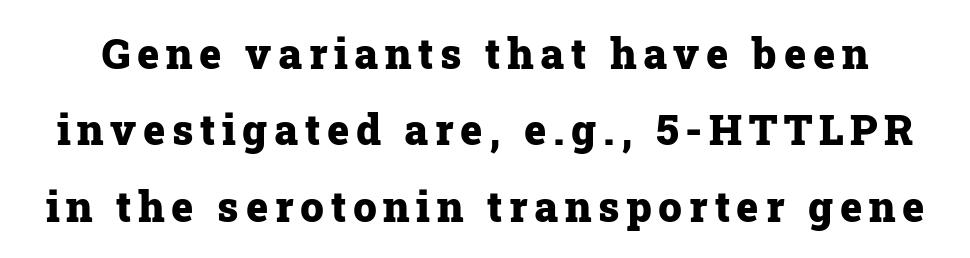
The passage shown is typed in a proportional face where columns would drift. Does the lettering tilt? It doesn't — this is upright. A typesetter would label this face a serif. Bare-footed words on every line.
